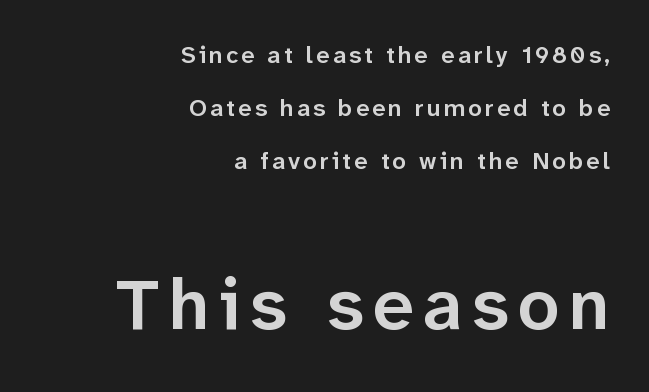
The rendering uses natural spacing where letterforms have individual widths. This is the in-between weight designers call semibold or demi. Type style note: lacks serifs. What's the leading like? Stretched, with rows far apart. Nobody drew a line under any word here.
